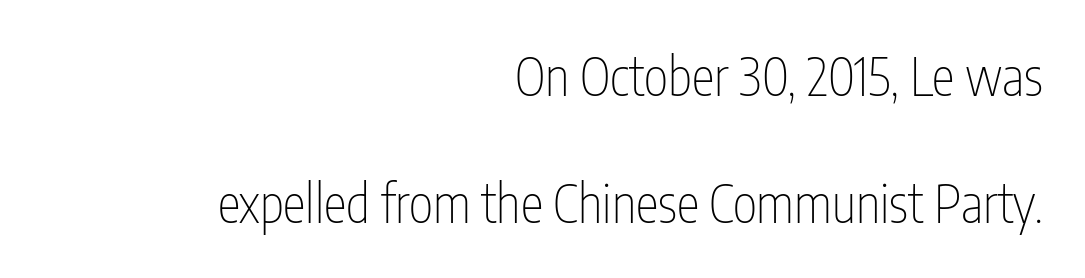
The image shows 52 px thin, condensed sans-serif type, upright; set right-aligned, loose line spacing (2.45x), normal letter spacing, not underlined; low stroke contrast and a medium x-height.
